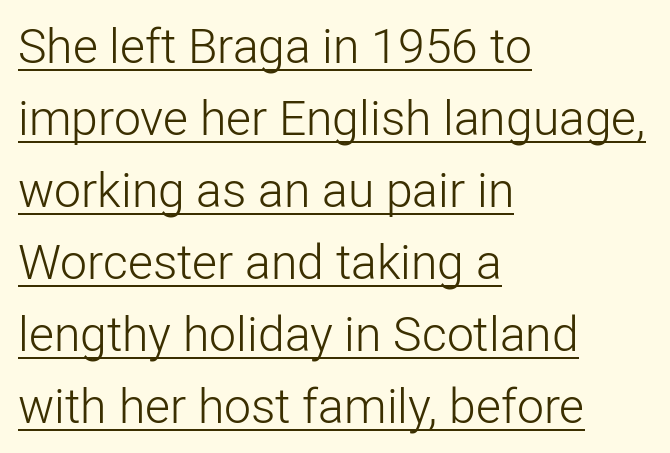
Q: Is the text bold? A: No.
Q: Is the text italic (slanted)? A: No, it is upright.
Q: Is the typeface a serif or a sans-serif typeface? A: Sans-serif.
Q: Is the text underlined? A: Yes.
Q: How is the paragraph aligned? A: Left-aligned.
Q: Is the spacing between letters normal or unusually wide? A: Normal.
Q: Is the spacing between lines tight, normal or loose? A: Normal.
Q: Width (condensed, normal, or wide)? A: Normal.
Q: Stroke contrast? A: Low.
Q: x-height? A: Medium.
Q: Monospaced? A: No.
